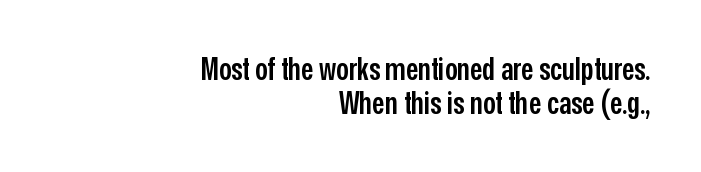
The image shows 31 px semibold, condensed sans-serif type, upright; set right-aligned, tight line spacing (1.09x), normal letter spacing, not underlined; low stroke contrast and a medium x-height.
